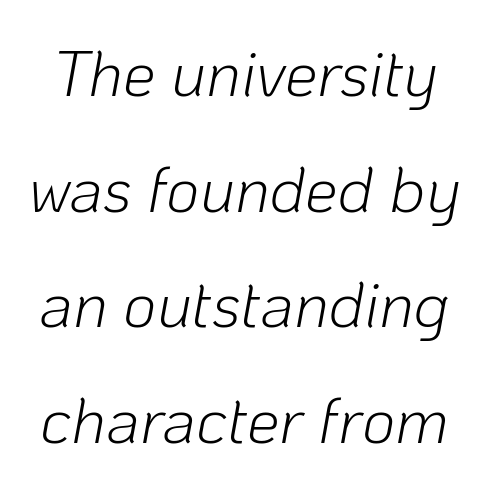
The typography opts for an oblique posture over an upright one. Is the stroke heavy? The answer is a plain regular-or-lighter. Is this a fixed-width face? No — the glyphs have proportional, varying widths. Compared with typical body copy, the letter spacing here is the same. Unmarked baselines from the first word to the last.
